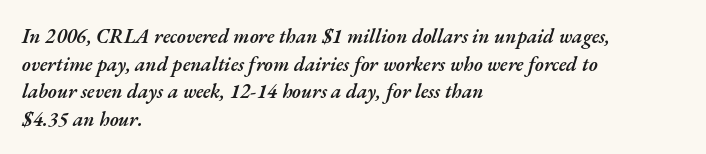
Q: Is the text bold? A: Semi-bold.
Q: Is the text italic (slanted)? A: Yes, it leans right by about 17 degrees.
Q: Is the text underlined? A: No.
Q: How is the paragraph aligned? A: Left-aligned.
Q: Is the spacing between letters normal or unusually wide? A: Normal.
Q: Is the spacing between lines tight, normal or loose? A: Normal.
